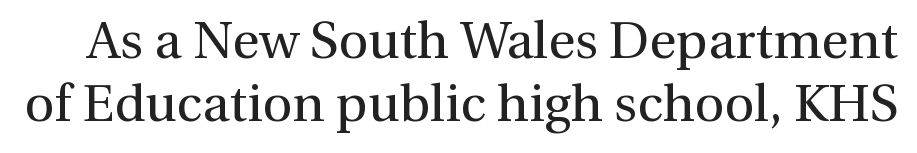
{"serif": "yes", "italic": "no", "bold": "no", "weight": "regular", "width": "normal", "stroke_contrast": "medium", "x_height": "medium", "monospaced": "no", "underline": "no", "line_spacing_ratio": 1.21, "letter_spacing": "normal", "letter_spacing_em": 0.0, "glyph_px": 52}
